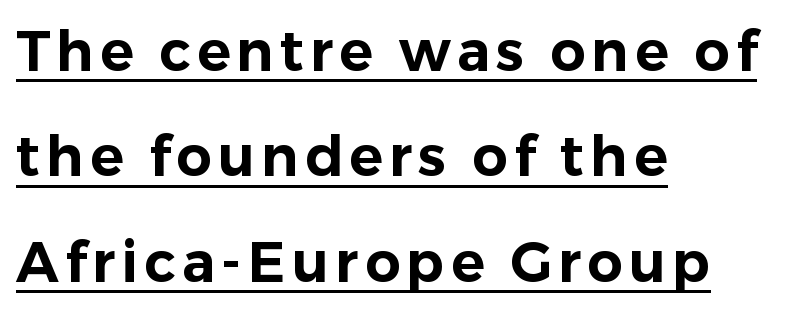
{"serif": "no", "italic": "no", "width": "normal", "stroke_contrast": "low", "x_height": "medium", "monospaced": "no", "underline": "yes", "align": "left", "line_spacing_ratio": 1.88, "glyph_px": 56}
